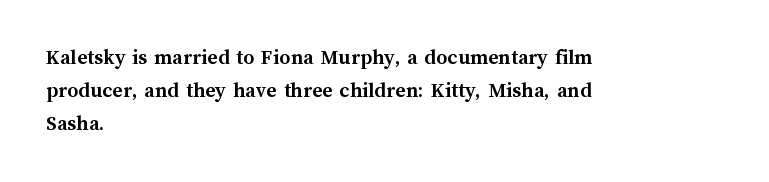
Q: Is the text bold? A: Yes.
Q: Is the text italic (slanted)? A: No, it is upright.
Q: Is the text underlined? A: No.
Q: How is the paragraph aligned? A: Left-aligned.
Q: Is the spacing between letters normal or unusually wide? A: Normal.
Q: Is the spacing between lines tight, normal or loose? A: Normal.
